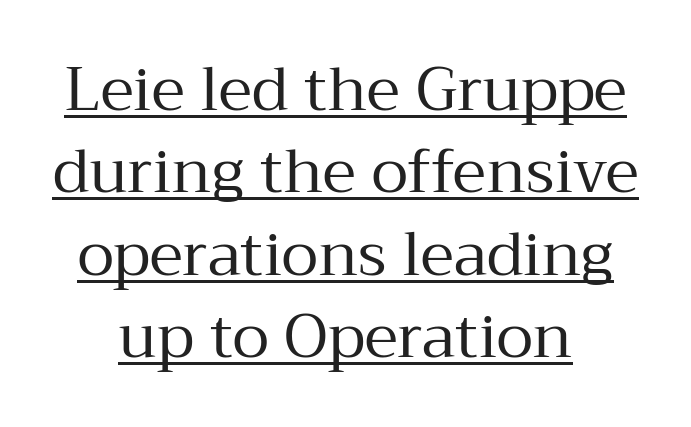
{"serif": "yes", "italic": "no", "bold": "no", "weight": "regular", "width": "normal", "stroke_contrast": "medium", "x_height": "medium", "monospaced": "no", "underline": "yes", "align": "center", "line_spacing": "normal", "line_spacing_ratio": 1.35, "letter_spacing": "normal", "letter_spacing_em": 0.0, "glyph_px": 61}
